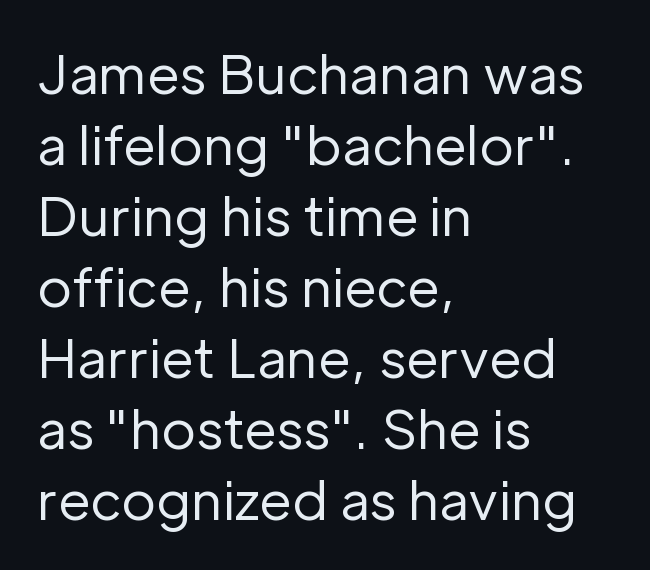
{"serif": "no", "italic": "no", "bold": "no", "weight": "regular", "width": "normal", "stroke_contrast": "low", "x_height": "medium", "monospaced": "no", "underline": "no", "align": "left", "line_spacing": "normal", "line_spacing_ratio": 1.34, "letter_spacing": "normal", "letter_spacing_em": 0.0, "glyph_px": 53}
